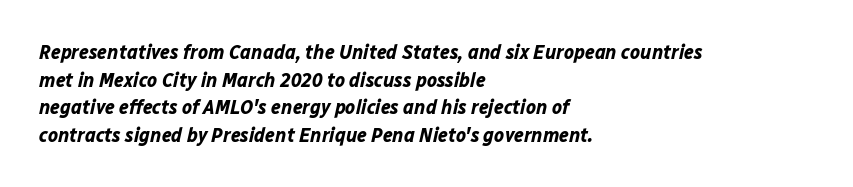
{"italic": "yes", "lean": "right", "slant_degrees": 12, "bold": "yes", "underline": "no", "align": "left", "line_spacing": "normal", "line_spacing_ratio": 1.31, "letter_spacing": "normal", "letter_spacing_em": 0.0, "glyph_px": 21}
